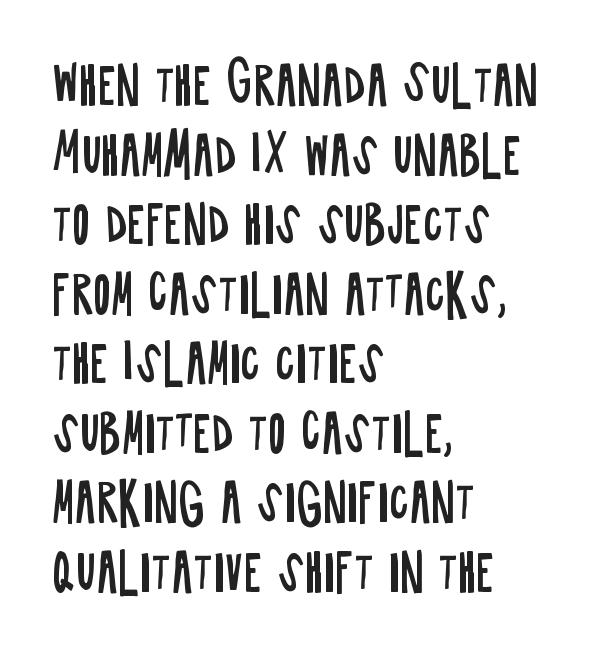
Q: Is the text bold? A: No.
Q: Is the text italic (slanted)? A: No, it is upright.
Q: Is the typeface a serif or a sans-serif typeface? A: Sans-serif.
Q: Is the text underlined? A: No.
Q: How is the paragraph aligned? A: Left-aligned.
Q: Is the spacing between letters normal or unusually wide? A: Normal.
Q: Is the spacing between lines tight, normal or loose? A: Normal.
Q: Width (condensed, normal, or wide)? A: Condensed.
Q: Stroke contrast? A: Low.
Q: x-height? A: Large.
Q: Monospaced? A: No.
